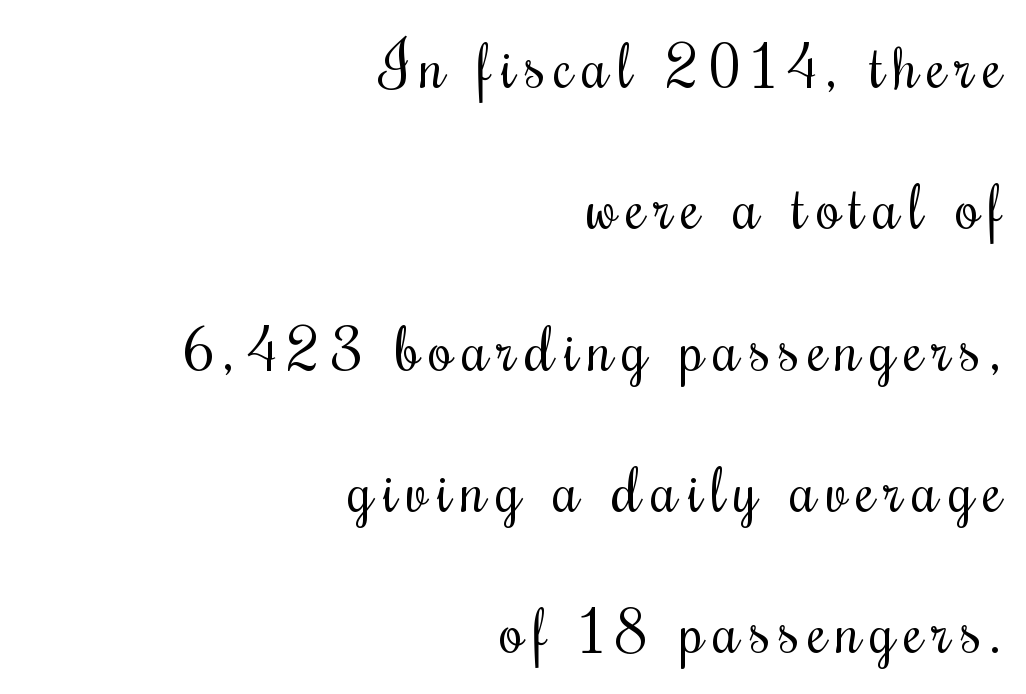
Q: Is the text bold? A: No.
Q: Is the text italic (slanted)? A: Yes.
Q: Is the text underlined? A: No.
Q: How is the paragraph aligned? A: Right-aligned.
Q: Is the spacing between lines tight, normal or loose? A: Loose.
Q: Width (condensed, normal, or wide)? A: Condensed.
Q: Stroke contrast? A: Medium.
Q: x-height? A: Small.
Q: Monospaced? A: No.
